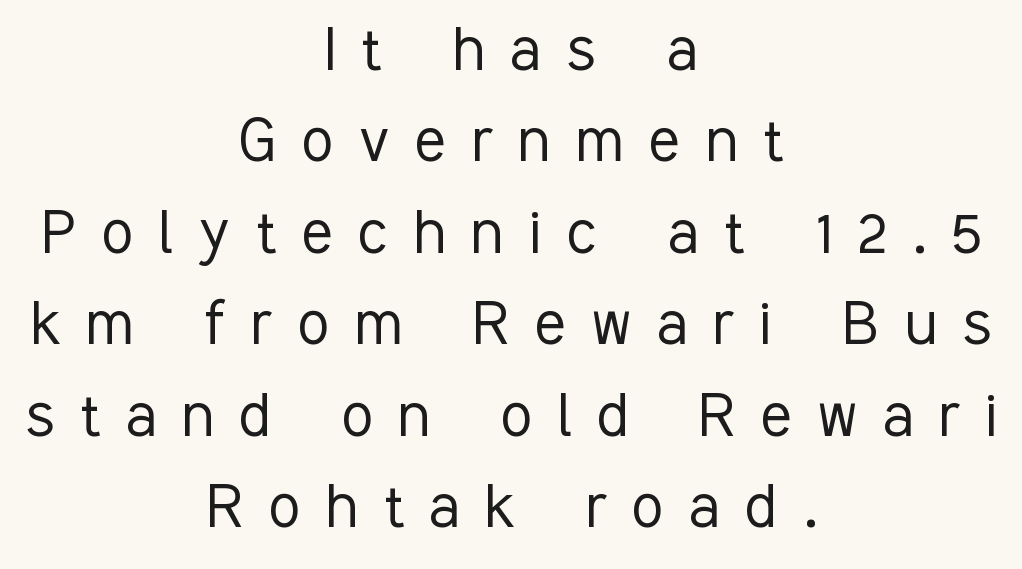
The image shows 72 px light, condensed sans-serif type, upright; set centered, normal line spacing (1.27x), unusually wide letter spacing (+0.36 em), not underlined; low stroke contrast and a medium x-height.
